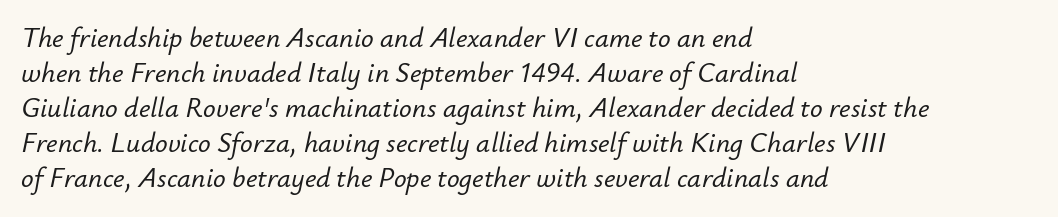
The passage shown stacks its lines at a standard gap. Look at the tracking — it's just the regular setting, nothing added. Which margin do the lines hug? The left one — the right edge is uneven. The gap between lines stays unmarked.
